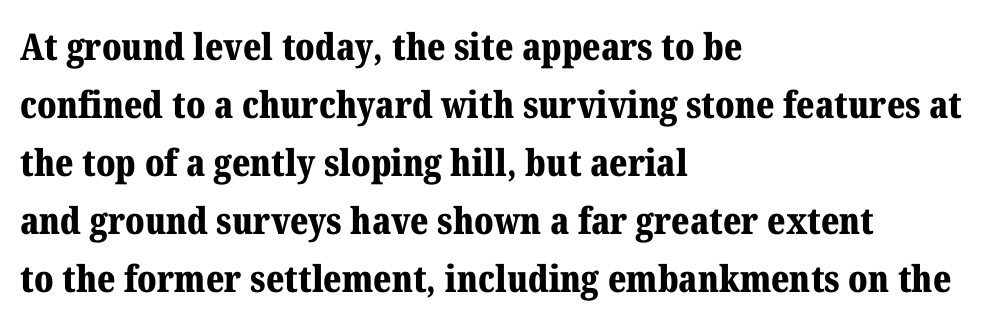
The image shows 37 px bold serif type, upright; set left-aligned, normal line spacing (1.57x), normal letter spacing, not underlined; medium stroke contrast and a medium x-height.
